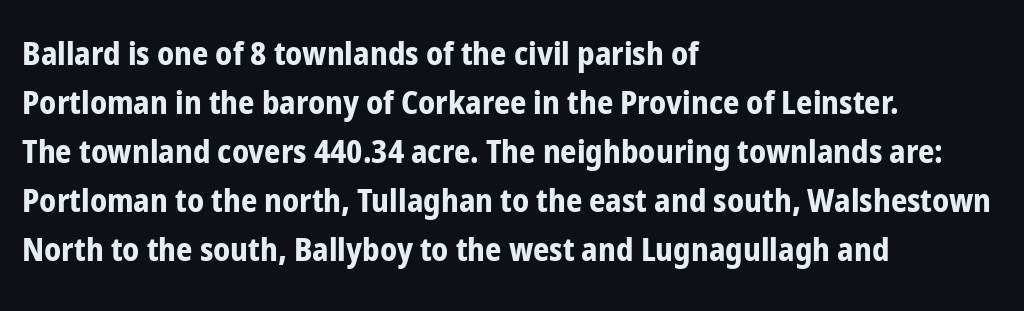
Q: Is the text bold? A: Yes.
Q: Is the text italic (slanted)? A: No, it is upright.
Q: Is the typeface a serif or a sans-serif typeface? A: Sans-serif.
Q: Is the text underlined? A: No.
Q: How is the paragraph aligned? A: Left-aligned.
Q: Is the spacing between letters normal or unusually wide? A: Normal.
Q: Is the spacing between lines tight, normal or loose? A: Normal.
Q: Width (condensed, normal, or wide)? A: Condensed.
Q: Stroke contrast? A: Low.
Q: x-height? A: Medium.
Q: Monospaced? A: No.
